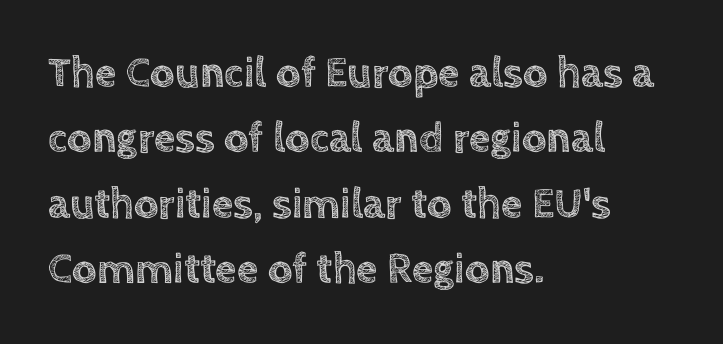
The image shows 43 px text type, upright; set left-aligned, normal line spacing (1.52x), normal letter spacing, not underlined; a large x-height.
